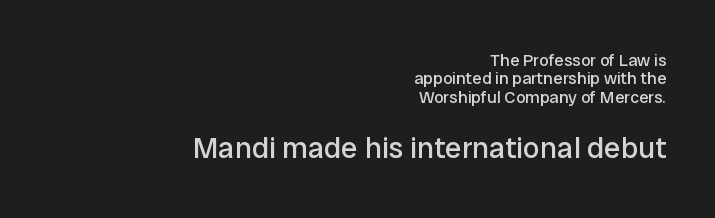
Where is the straight margin? On the right. The designer gave the closing block more size than the opening block. Rule under the text: the space is simply empty. Nothing heavy about these letters — not bold at all. Look at the tracking — it's just the regular setting, nothing added.
